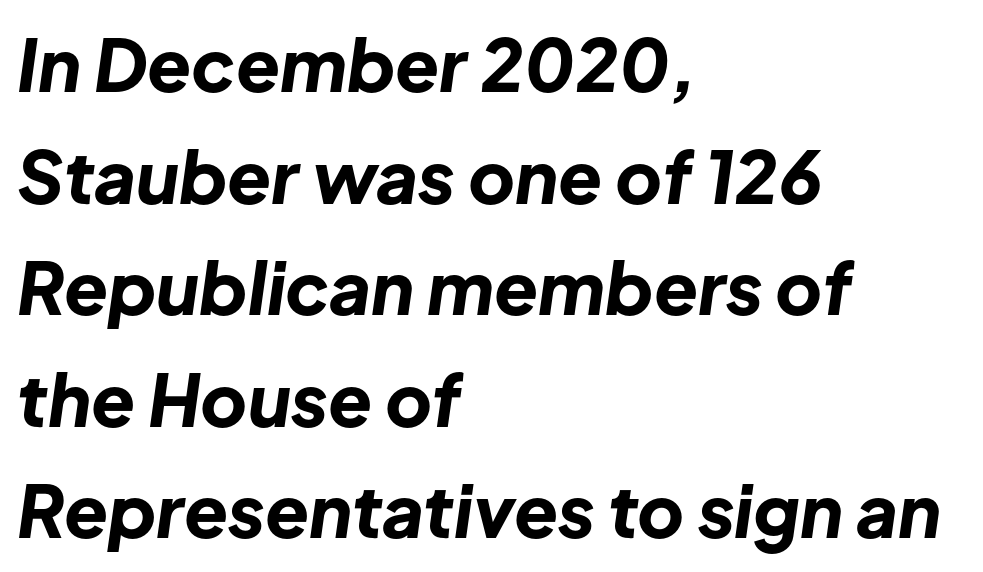
Each letter keeps its own natural width here, so spacing adapts to shape. Characters follow at the spacing the type designer built in. These lines are set flush left with a ragged right edge. You'd pick this weight for a headline — it's a proper bold. Underlining? Definitely not there. Is the type slanted? Yes — the strokes lean at a clear angle.
